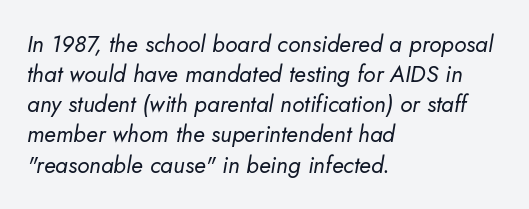
{"italic": "yes", "lean": "right", "slant_degrees": 5, "bold": "no", "underline": "no", "align": "left", "line_spacing": "normal", "line_spacing_ratio": 1.31, "letter_spacing": "normal", "letter_spacing_em": 0.0, "glyph_px": 23}
